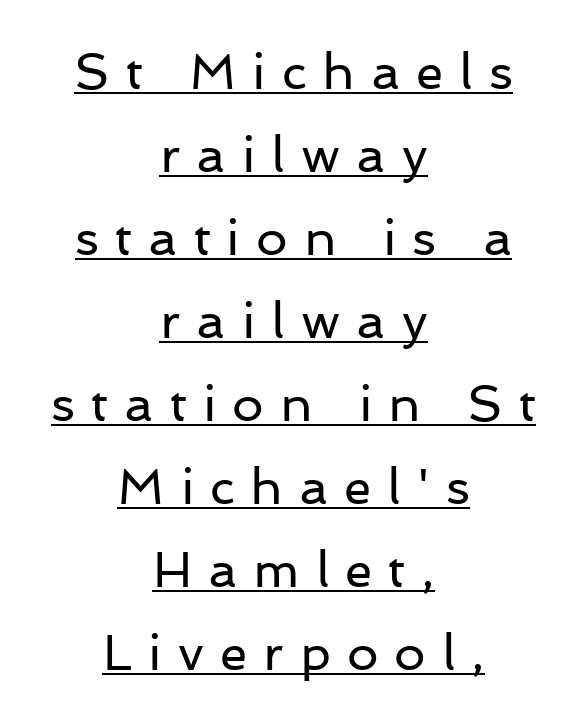
The image shows 50 px regular-weight sans-serif type, upright; set centered, normal line spacing (1.66x), unusually wide letter spacing (+0.32 em), underlined; low stroke contrast and a medium x-height.
